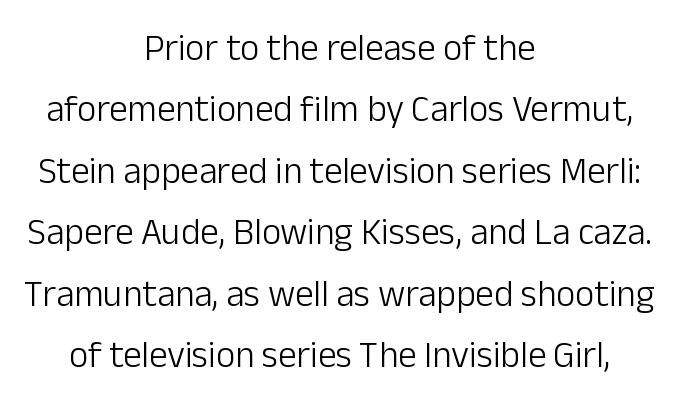
Q: Is the text bold? A: No.
Q: Is the text italic (slanted)? A: No, it is upright.
Q: Is the typeface a serif or a sans-serif typeface? A: Sans-serif.
Q: Is the text underlined? A: No.
Q: How is the paragraph aligned? A: Centered.
Q: Is the spacing between letters normal or unusually wide? A: Normal.
Q: Is the spacing between lines tight, normal or loose? A: Normal.
Q: Width (condensed, normal, or wide)? A: Normal.
Q: Stroke contrast? A: Low.
Q: x-height? A: Medium.
Q: Monospaced? A: No.
